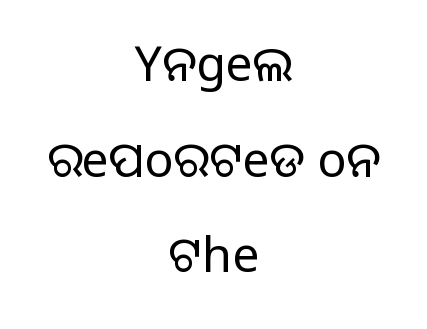
The passage shown is typeset with a sans-serif family. Think of a printed novel: that variable character pitch is what you see here. Only glyphs here, with clear space below each row. Honestly, the rows look like they've been pulled way apart.
